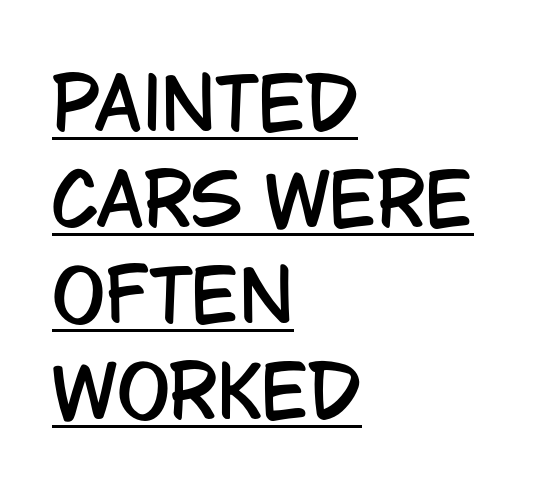
The image shows 71 px condensed sans-serif type, upright; set left-aligned, normal line spacing (1.35x), normal letter spacing, underlined; low stroke contrast and a large x-height.
